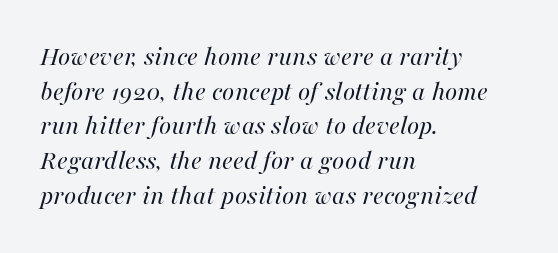
The horizontal fit of the characters is conventional and even. Summary of weight: not heavy and not bold. Each letter keeps its own natural width here, so spacing adapts to shape. If you drew a line through each stem, it would be angled.
